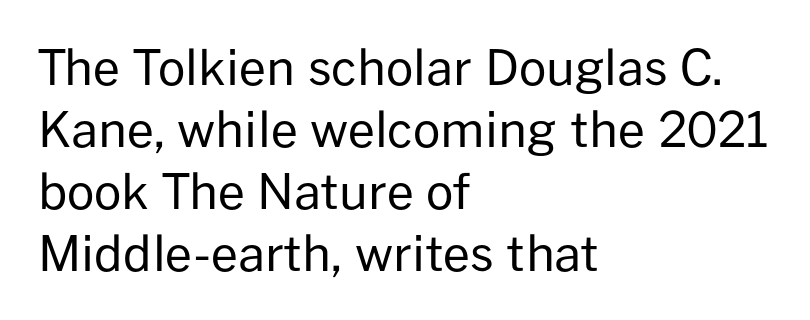
Q: Is the text bold? A: No.
Q: Is the text italic (slanted)? A: No, it is upright.
Q: Is the typeface a serif or a sans-serif typeface? A: Sans-serif.
Q: Is the text underlined? A: No.
Q: How is the paragraph aligned? A: Left-aligned.
Q: Is the spacing between letters normal or unusually wide? A: Normal.
Q: Is the spacing between lines tight, normal or loose? A: Normal.
Q: Width (condensed, normal, or wide)? A: Normal.
Q: Stroke contrast? A: Low.
Q: x-height? A: Medium.
Q: Monospaced? A: No.
